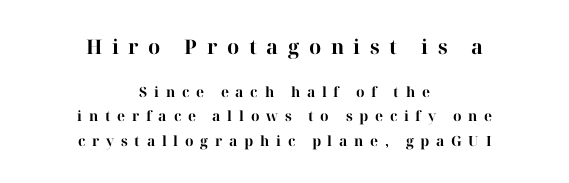
The image shows 20 px bold type, upright; set centered, line spacing 1.72x, unusually wide letter spacing (+0.48 em), not underlined; the first (top) block is 1.43x larger.
